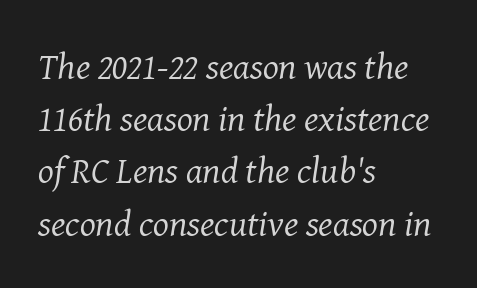
{"serif": "yes", "italic": "yes", "lean": "right", "slant_degrees": 8, "bold": "no", "weight": "regular", "width": "normal", "stroke_contrast": "medium", "x_height": "medium", "monospaced": "no", "underline": "no", "align": "left", "line_spacing": "normal", "line_spacing_ratio": 1.41, "letter_spacing": "normal", "letter_spacing_em": 0.0, "glyph_px": 37}
